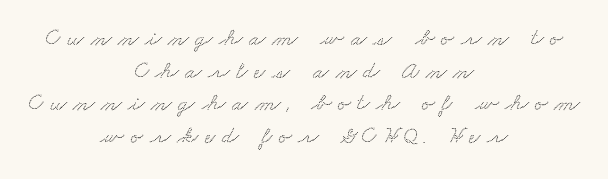
Glance below the letters and you will spot only blank space. The rows are spaced the way most documents space them. A centered setting, common on invitations and titles, is used for this passage. Students, note that the glyphs here are deliberately spaced far apart.
